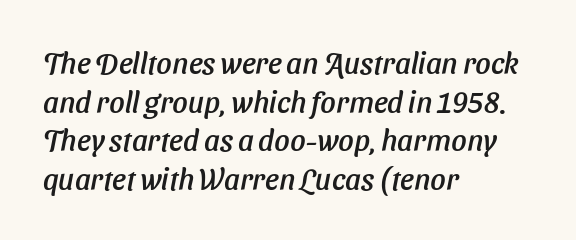
The baseline area is clear. All the whitespace from short lines collects on the right. Regarding leading, the lines here are spaced in the standard way.
